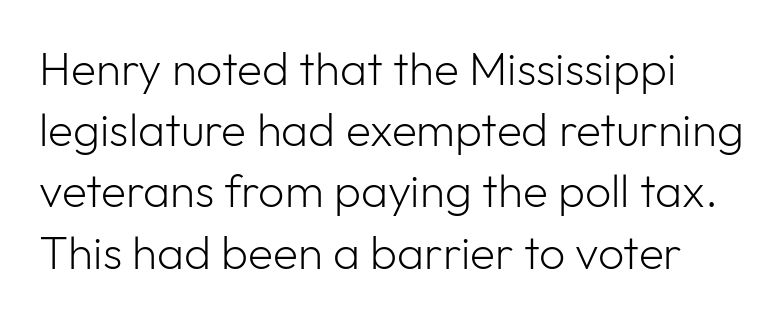
The image shows 46 px light sans-serif type, upright; set normal line spacing (1.33x), normal letter spacing, not underlined; low stroke contrast and a medium x-height.
